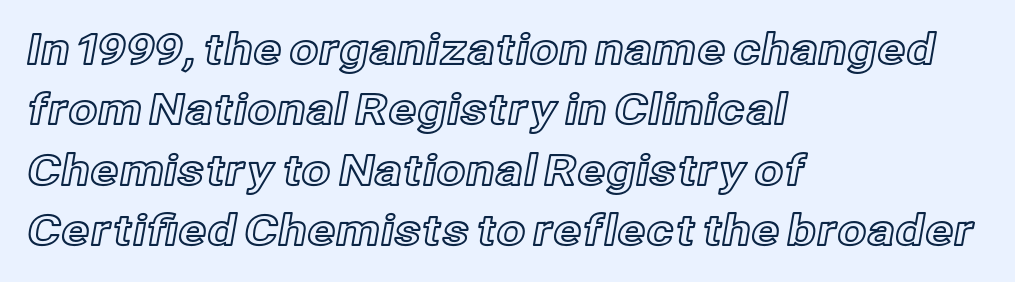
{"width": "normal", "x_height": "medium", "monospaced": "no", "underline": "no", "align": "left", "line_spacing": "normal", "line_spacing_ratio": 1.44, "letter_spacing": "normal", "letter_spacing_em": 0.0, "glyph_px": 42}
